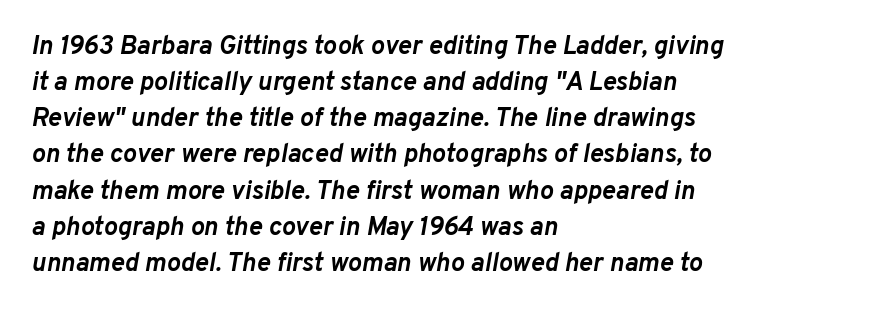
This rendering features lettering with no underline. Line spacing here is normal. Words appear dense and cohesive because spacing is normal. The sample has been set heavy, in full bold. The passage shown leans; its letterforms are oblique.
